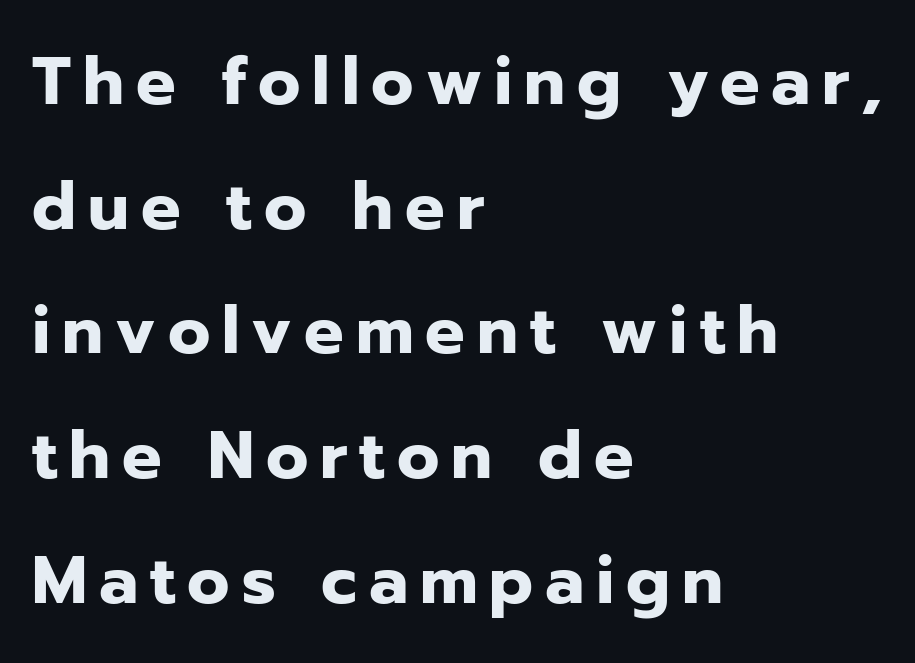
{"serif": "no", "italic": "no", "bold": "yes", "weight": "heavy", "width": "normal", "stroke_contrast": "low", "x_height": "medium", "monospaced": "no", "underline": "no", "align": "left", "line_spacing_ratio": 1.89, "glyph_px": 66}
